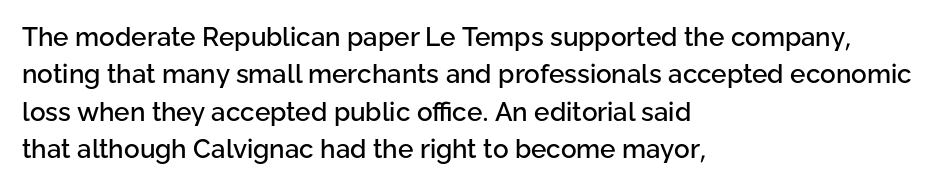
A typesetter would call this zero additional tracking. The string is rendered with underlining switched off. Reading down the block, your eye returns to a fixed left position each line. The lines sit at an ordinary, default distance from one another.
